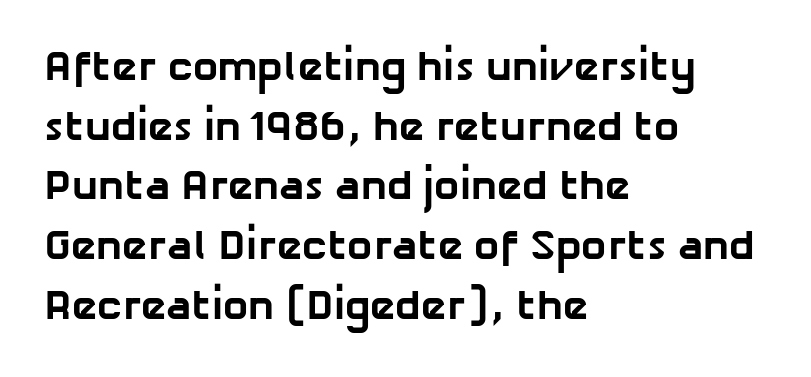
The image shows 42 px bold sans-serif type; set left-aligned, normal line spacing (1.42x), normal letter spacing, not underlined; low stroke contrast and a medium x-height.
